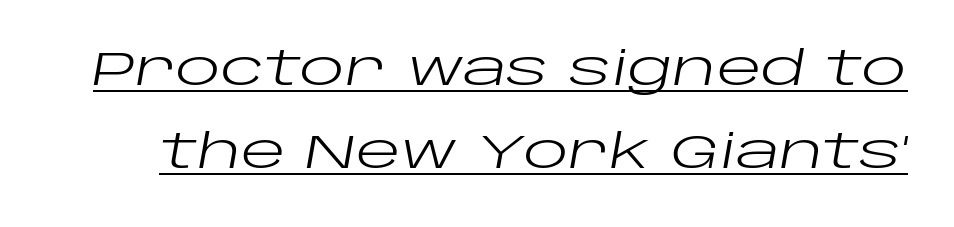
Q: Is the text bold? A: No.
Q: Is the text italic (slanted)? A: Yes, it leans right by about 10 degrees.
Q: Is the text underlined? A: Yes.
Q: Is the spacing between letters normal or unusually wide? A: Normal.
Q: Width (condensed, normal, or wide)? A: Wide.
Q: Stroke contrast? A: Low.
Q: x-height? A: Large.
Q: Monospaced? A: No.
